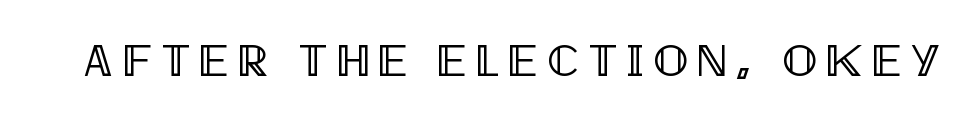
The letters stand upright; this is a roman face. Plain, unruled lines of type. Here the glyphs are tracked loosely, breaking word shapes into spaced letters. Looks like regular typesetting: each glyph gets only the width it needs.
